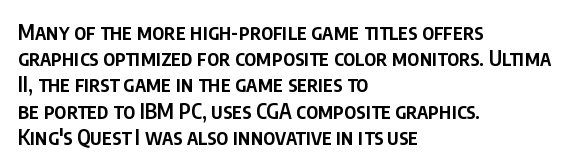
The image shows 21 px text type, upright; set left-aligned, normal line spacing (1.25x), normal letter spacing, not underlined.
